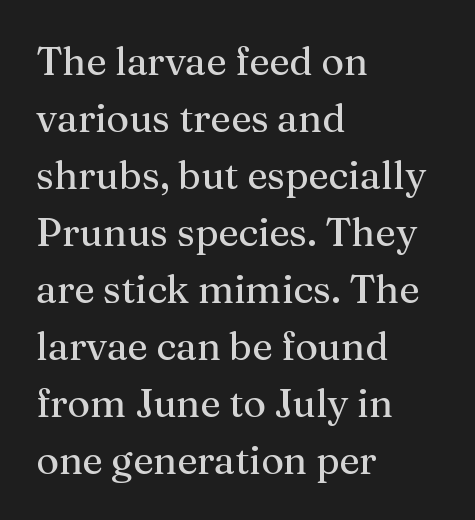
{"serif": "yes", "italic": "no", "bold": "no", "weight": "regular", "width": "normal", "stroke_contrast": "medium", "x_height": "medium", "monospaced": "no", "underline": "no", "align": "left", "line_spacing": "normal", "line_spacing_ratio": 1.46, "letter_spacing": "normal", "letter_spacing_em": 0.0, "glyph_px": 39}
